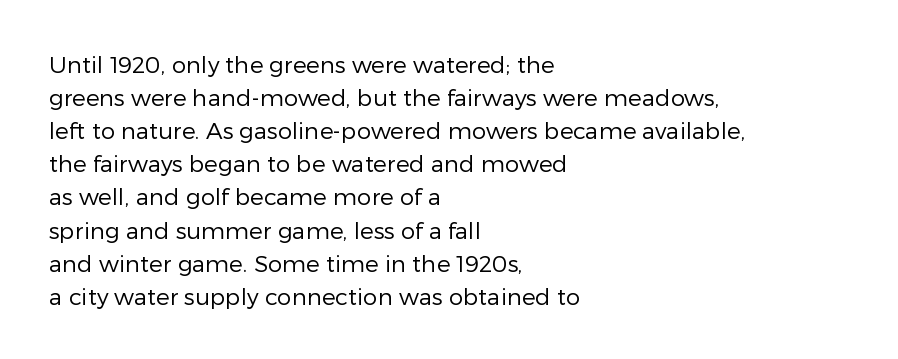
Q: Is the text bold? A: No.
Q: Is the text italic (slanted)? A: No, it is upright.
Q: Is the text underlined? A: No.
Q: How is the paragraph aligned? A: Left-aligned.
Q: Is the spacing between letters normal or unusually wide? A: Normal.
Q: Is the spacing between lines tight, normal or loose? A: Normal.
